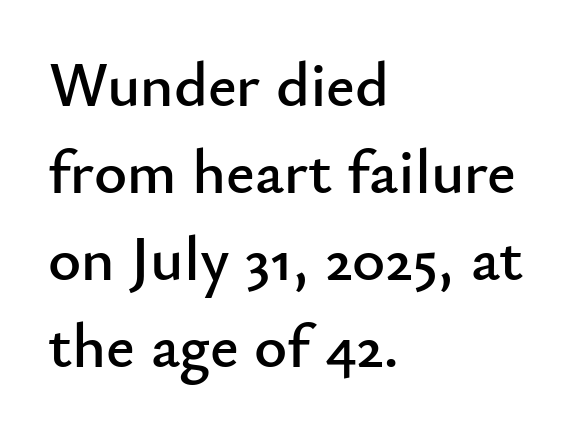
Q: Is the text italic (slanted)? A: No, it is upright.
Q: Is the typeface a serif or a sans-serif typeface? A: Sans-serif.
Q: Is the text underlined? A: No.
Q: How is the paragraph aligned? A: Left-aligned.
Q: Is the spacing between letters normal or unusually wide? A: Normal.
Q: Is the spacing between lines tight, normal or loose? A: Normal.
Q: Width (condensed, normal, or wide)? A: Normal.
Q: Stroke contrast? A: Low.
Q: x-height? A: Small.
Q: Monospaced? A: No.
